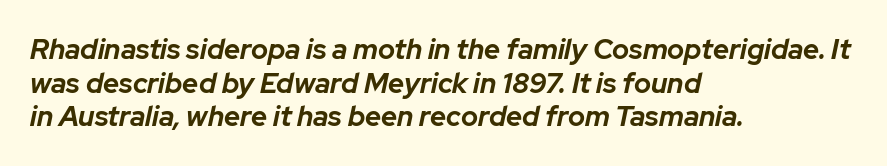
Q: Is the text bold? A: Yes.
Q: Is the text italic (slanted)? A: Yes, it leans right by about 12 degrees.
Q: Is the text underlined? A: No.
Q: How is the paragraph aligned? A: Left-aligned.
Q: Is the spacing between letters normal or unusually wide? A: Normal.
Q: Width (condensed, normal, or wide)? A: Normal.
Q: Stroke contrast? A: Low.
Q: x-height? A: Medium.
Q: Monospaced? A: No.
